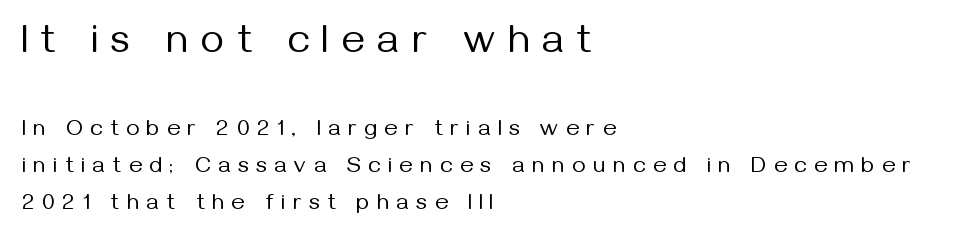
The image shows 40 px regular-weight sans-serif type, upright; set left-aligned, normal line spacing (1.61x), unusually wide letter spacing (+0.33 em), not underlined; the first (top) block is 1.74x larger; medium stroke contrast and a medium x-height.
